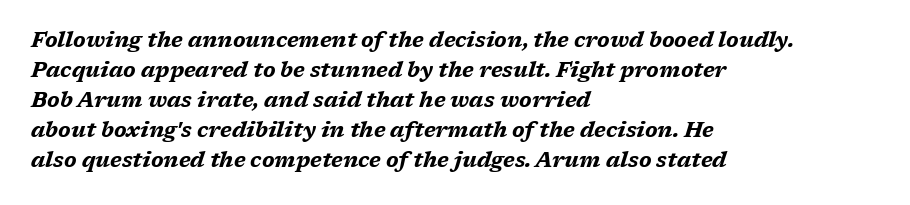
{"italic": "yes", "lean": "right", "slant_degrees": 17, "bold": "yes", "underline": "no", "align": "left", "line_spacing": "normal", "line_spacing_ratio": 1.43, "letter_spacing": "normal", "letter_spacing_em": 0.0, "glyph_px": 21}
